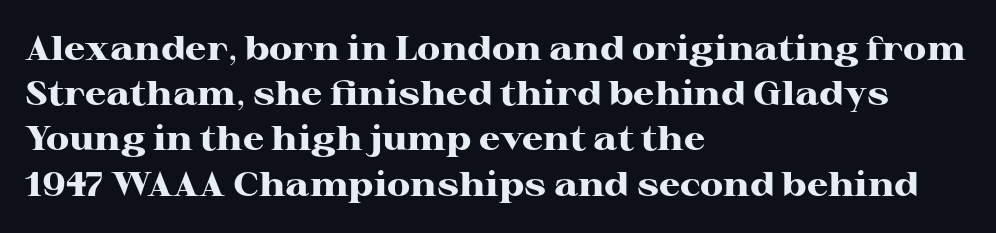
Q: Is the text bold? A: Yes.
Q: Is the text italic (slanted)? A: No, it is upright.
Q: Is the typeface a serif or a sans-serif typeface? A: Serif.
Q: Is the text underlined? A: No.
Q: How is the paragraph aligned? A: Left-aligned.
Q: Is the spacing between letters normal or unusually wide? A: Normal.
Q: Is the spacing between lines tight, normal or loose? A: Normal.
Q: Width (condensed, normal, or wide)? A: Wide.
Q: Stroke contrast? A: High.
Q: x-height? A: Medium.
Q: Monospaced? A: No.
